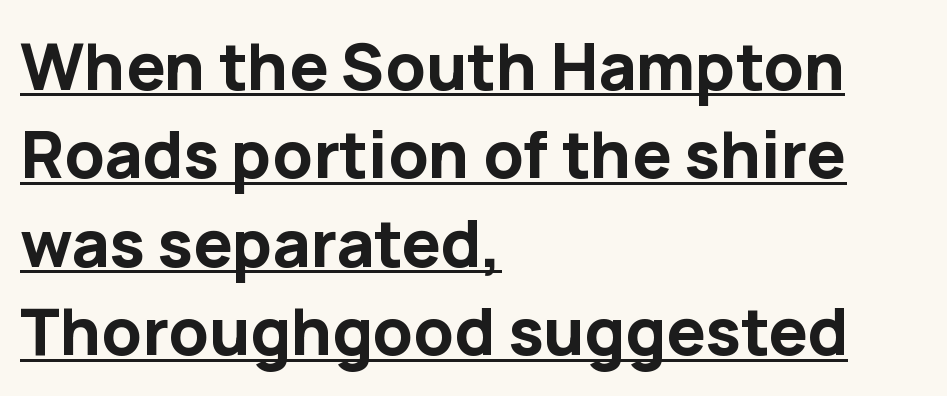
{"serif": "no", "italic": "no", "bold": "yes", "weight": "bold", "width": "normal", "stroke_contrast": "low", "x_height": "medium", "monospaced": "no", "underline": "yes", "align": "left", "line_spacing": "normal", "line_spacing_ratio": 1.36, "letter_spacing": "normal", "letter_spacing_em": 0.0, "glyph_px": 65}
